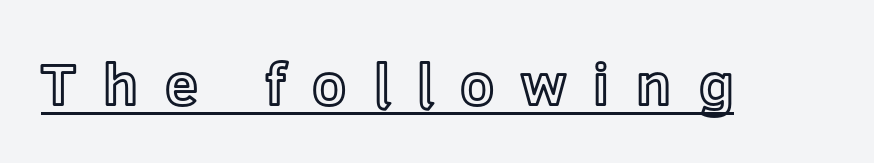
The image shows 59 px text type, upright; set unusually wide letter spacing (+0.46 em), underlined; a medium x-height.
